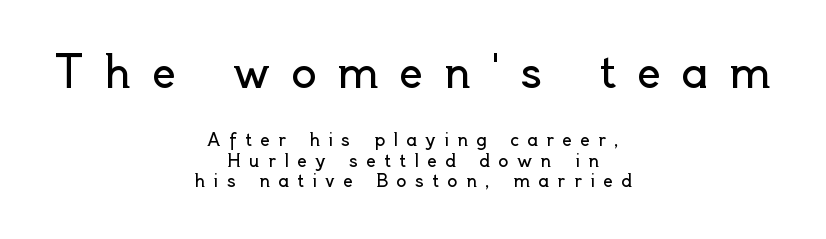
Q: Is the text bold? A: No.
Q: Is the text italic (slanted)? A: No, it is upright.
Q: Is the typeface a serif or a sans-serif typeface? A: Sans-serif.
Q: Is the text underlined? A: No.
Q: How is the paragraph aligned? A: Centered.
Q: Is the spacing between letters normal or unusually wide? A: Unusually wide.
Q: Which block of text is set in a larger size, the first (top) or the second (bottom)? A: The first (top) one.
Q: Width (condensed, normal, or wide)? A: Normal.
Q: x-height? A: Small.
Q: Monospaced? A: No.
